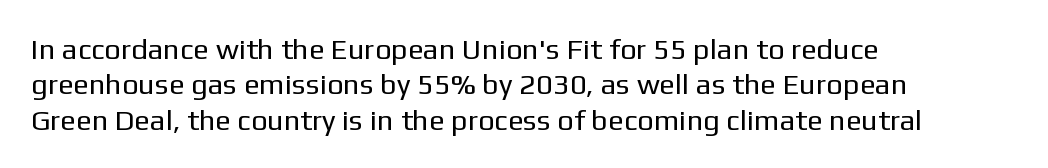
Q: Is the text bold? A: No.
Q: Is the text italic (slanted)? A: No, it is upright.
Q: Is the typeface a serif or a sans-serif typeface? A: Sans-serif.
Q: Is the text underlined? A: No.
Q: How is the paragraph aligned? A: Left-aligned.
Q: Is the spacing between letters normal or unusually wide? A: Normal.
Q: Width (condensed, normal, or wide)? A: Normal.
Q: Stroke contrast? A: Low.
Q: x-height? A: Medium.
Q: Monospaced? A: No.
